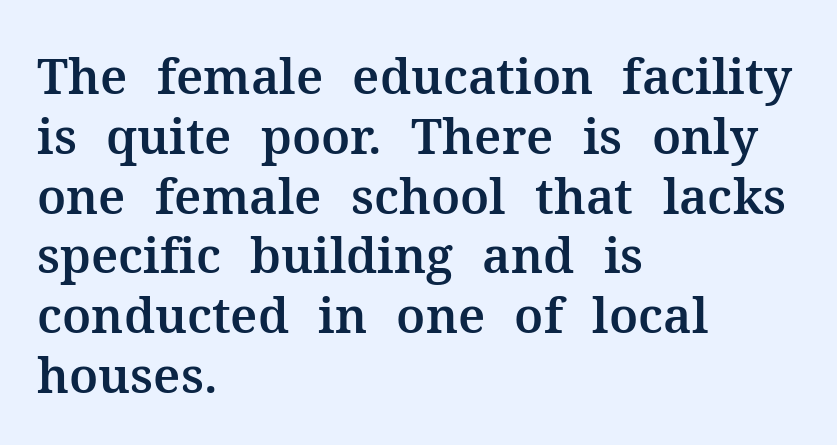
The image shows 49 px serif type, upright; set left-aligned, line spacing 1.22x, normal letter spacing, not underlined; medium stroke contrast and a medium x-height.
